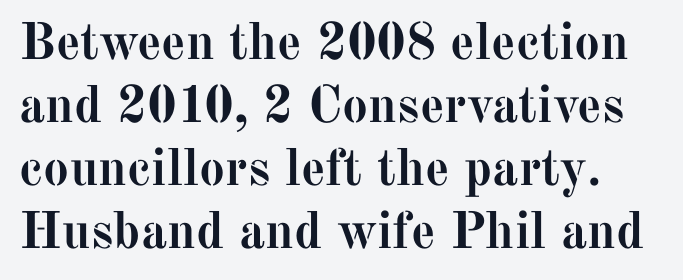
{"serif": "yes", "italic": "no", "bold": "yes", "weight": "semibold", "width": "normal", "stroke_contrast": "medium", "x_height": "medium", "monospaced": "no", "underline": "no", "line_spacing_ratio": 1.21, "letter_spacing": "normal", "letter_spacing_em": 0.0, "glyph_px": 52}
